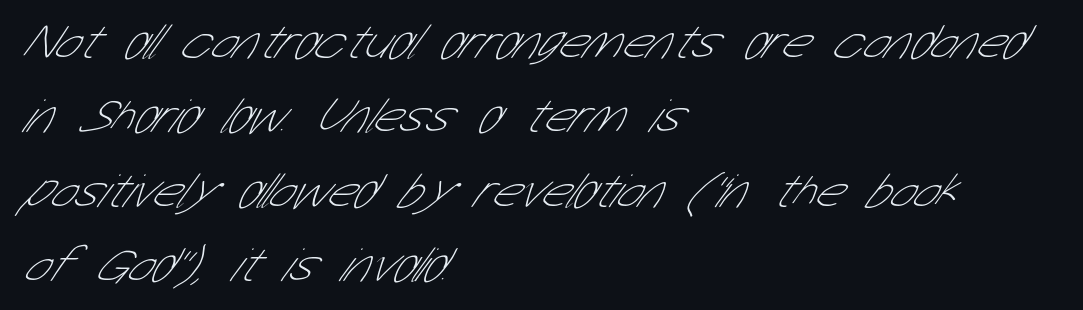
The rendering uses natural spacing where letterforms have individual widths. Stem width sits at or under what a default text font uses. Short note: letters normally spaced. These lines sit exactly where default settings would place them. This sample is left-justified, so line endings fall wherever the words run out.
